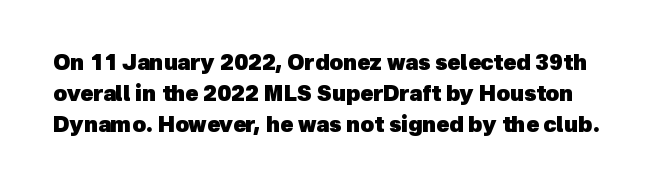
The image shows 21 px bold type; set normal line spacing (1.48x), normal letter spacing, not underlined.
